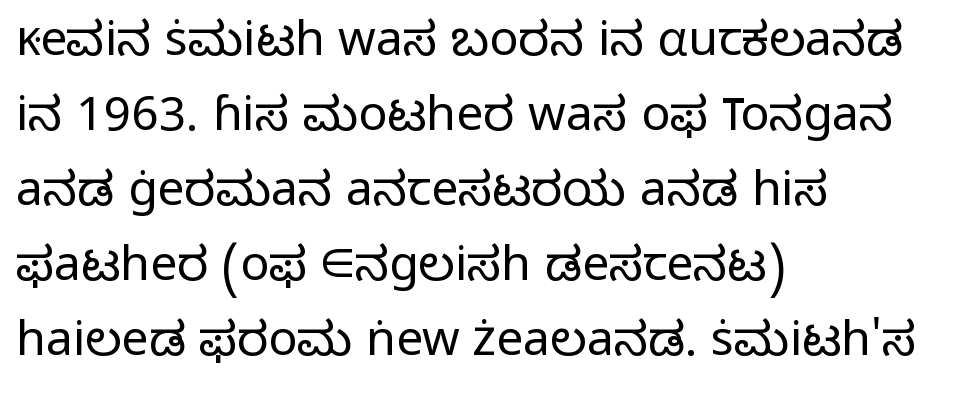
{"serif": "no", "italic": "no", "bold": "no", "weight": "light", "width": "normal", "stroke_contrast": "low", "x_height": "medium", "monospaced": "no", "underline": "no", "align": "left", "line_spacing": "normal", "line_spacing_ratio": 1.56, "letter_spacing": "normal", "letter_spacing_em": 0.0, "glyph_px": 48}
